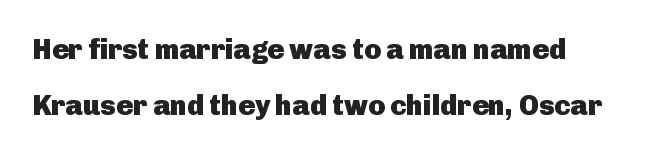
Type without underlining. A sans-serif font was chosen for this passage. Posture: upright roman. Notice how thick the strokes are: this is what a full bold looks like. The line-height multiplier appears high, well above default.
